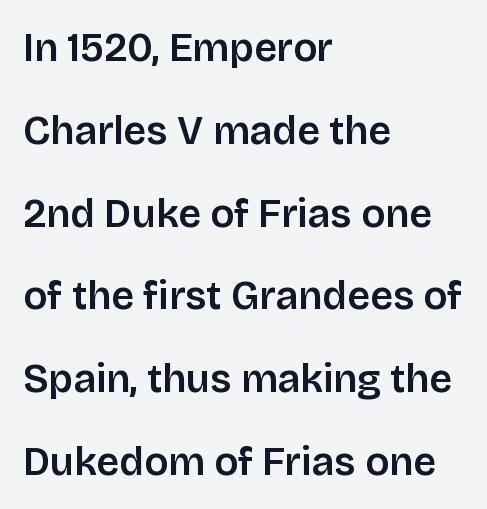
{"serif": "no", "italic": "no", "bold": "semi", "weight": "semibold", "width": "normal", "stroke_contrast": "low", "x_height": "large", "monospaced": "no", "underline": "no", "align": "left", "line_spacing": "loose", "line_spacing_ratio": 2.07, "letter_spacing": "normal", "letter_spacing_em": 0.0, "glyph_px": 40}
